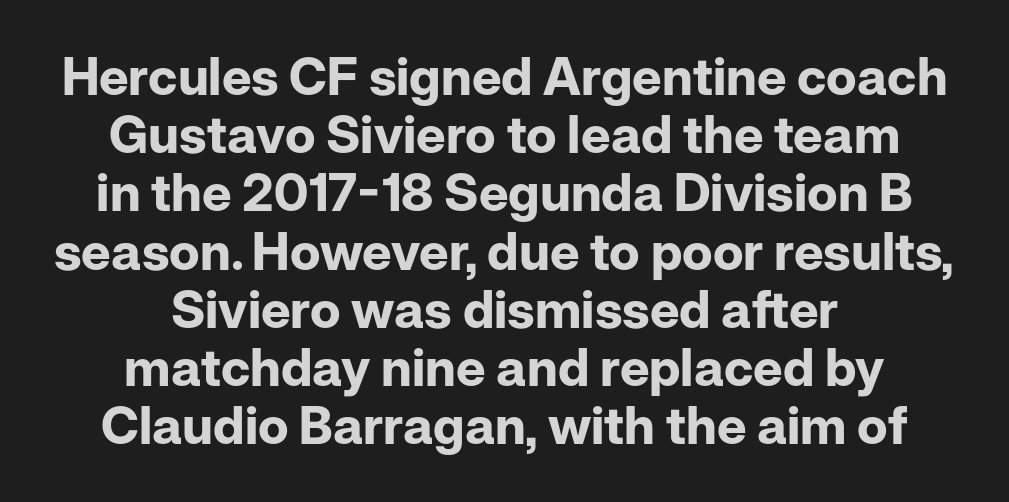
{"serif": "no", "italic": "no", "bold": "yes", "weight": "bold", "width": "normal", "stroke_contrast": "low", "x_height": "medium", "monospaced": "no", "underline": "no", "align": "center", "line_spacing": "tight", "line_spacing_ratio": 1.12, "letter_spacing": "normal", "letter_spacing_em": 0.0, "glyph_px": 52}
